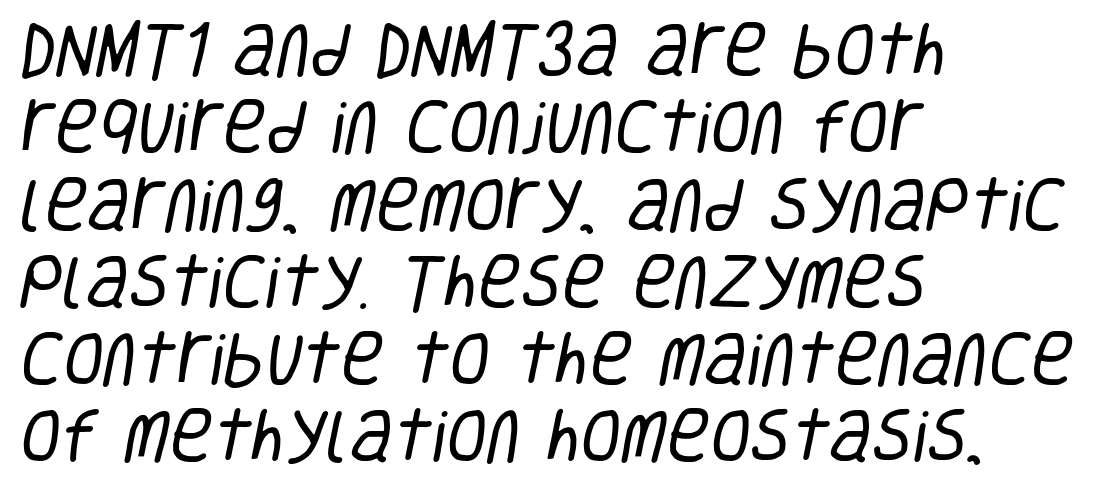
{"serif": "no", "bold": "no", "weight": "regular", "width": "condensed", "stroke_contrast": "low", "x_height": "large", "monospaced": "no", "underline": "no", "align": "left", "line_spacing": "normal", "line_spacing_ratio": 1.31, "letter_spacing": "normal", "letter_spacing_em": 0.0, "glyph_px": 59}
